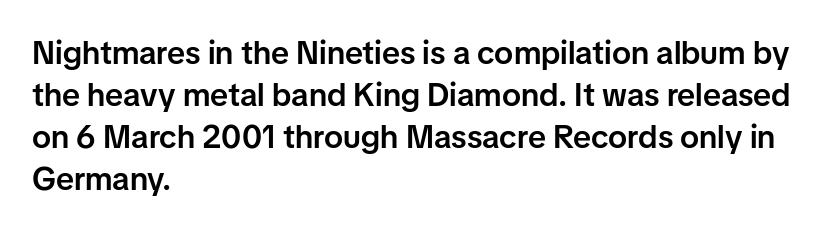
Q: Is the text bold? A: Semi-bold.
Q: Is the text italic (slanted)? A: No, it is upright.
Q: Is the typeface a serif or a sans-serif typeface? A: Sans-serif.
Q: Is the text underlined? A: No.
Q: How is the paragraph aligned? A: Left-aligned.
Q: Is the spacing between letters normal or unusually wide? A: Normal.
Q: Is the spacing between lines tight, normal or loose? A: Normal.
Q: Width (condensed, normal, or wide)? A: Normal.
Q: Stroke contrast? A: Low.
Q: x-height? A: Medium.
Q: Monospaced? A: No.
